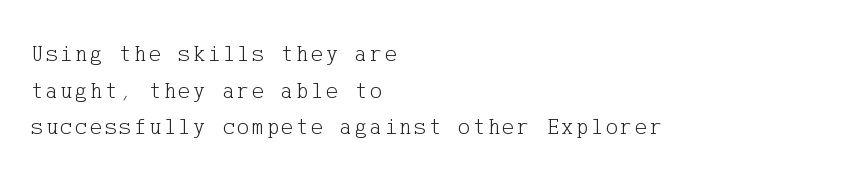
{"italic": "no", "bold": "no", "underline": "no", "align": "left", "line_spacing": "normal", "line_spacing_ratio": 1.59, "glyph_px": 23}
